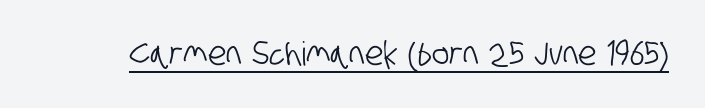
Tracking value appears to be zero — textbook default spacing. Nope, no serifs anywhere on these letters. Each line of the rendering has a horizontal stroke beneath the glyphs. Character widths vary here, with narrow letters taking less room than wide ones.
